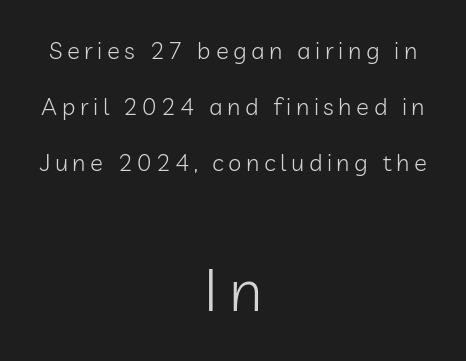
The image shows 60 px light sans-serif type, upright; set centered, loose line spacing (2.34x), not underlined; the second (bottom) block is 2.5x larger; low stroke contrast and a medium x-height.
